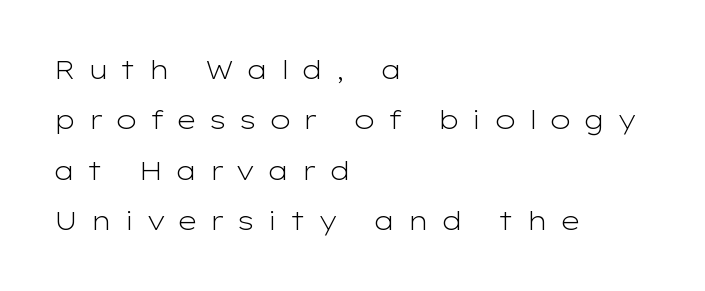
Successive baselines arrive slowly, with a big drop between each. The weight would be labelled regular, book, light, or lighter still. Characters remain perfectly vertical along every line. Nobody drew a line under any word here.
